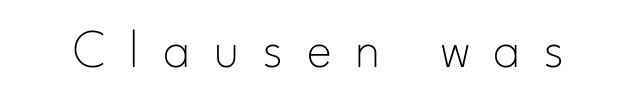
No chunkiness to these letters — they're not bold. You can tell it's not italic because the verticals are truly vertical. The passage shown is typeset with a sans-serif family. This sample uses expanded letter spacing, leaving extra air between glyphs. Varying glyph widths throughout — classic text-font behaviour. A clean baseline with only descenders dipping below it.
